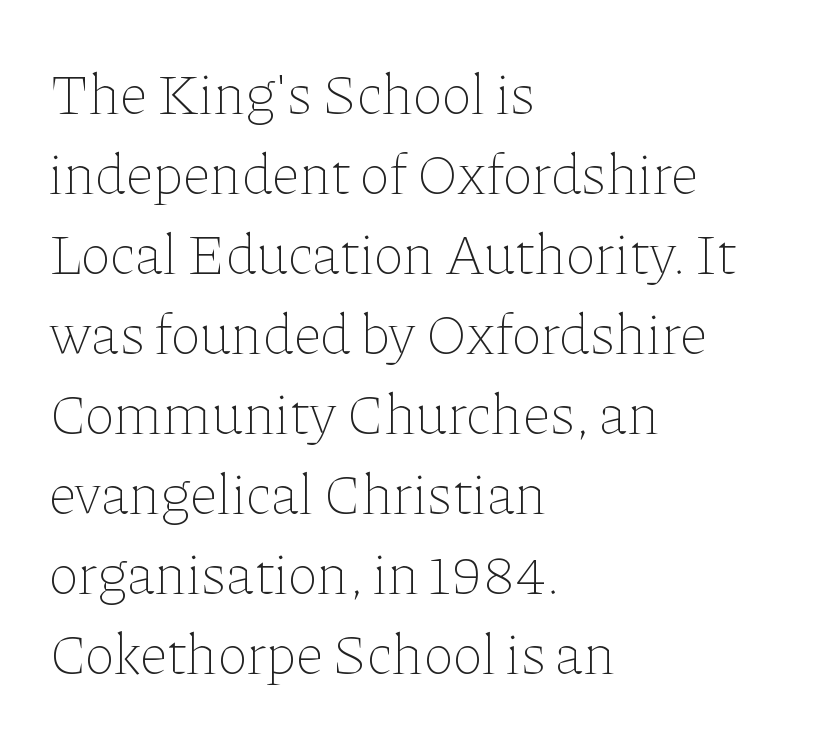
Q: Is the text bold? A: No.
Q: Is the text italic (slanted)? A: No, it is upright.
Q: Is the text underlined? A: No.
Q: How is the paragraph aligned? A: Left-aligned.
Q: Is the spacing between letters normal or unusually wide? A: Normal.
Q: Is the spacing between lines tight, normal or loose? A: Normal.
Q: Width (condensed, normal, or wide)? A: Normal.
Q: Stroke contrast? A: Low.
Q: x-height? A: Medium.
Q: Monospaced? A: No.
